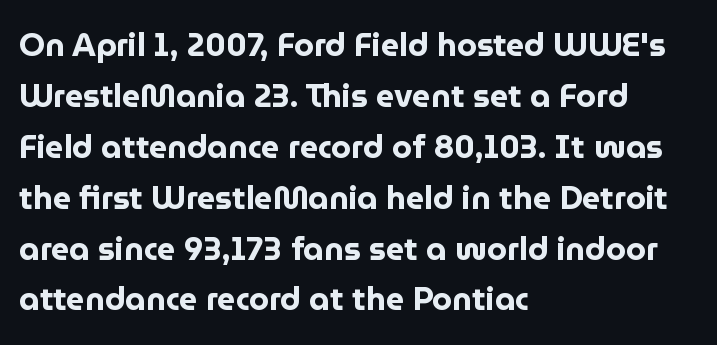
{"serif": "no", "italic": "no", "bold": "yes", "weight": "bold", "width": "normal", "stroke_contrast": "low", "x_height": "medium", "monospaced": "no", "underline": "no", "align": "left", "line_spacing": "normal", "line_spacing_ratio": 1.59, "letter_spacing": "normal", "letter_spacing_em": 0.0, "glyph_px": 32}
